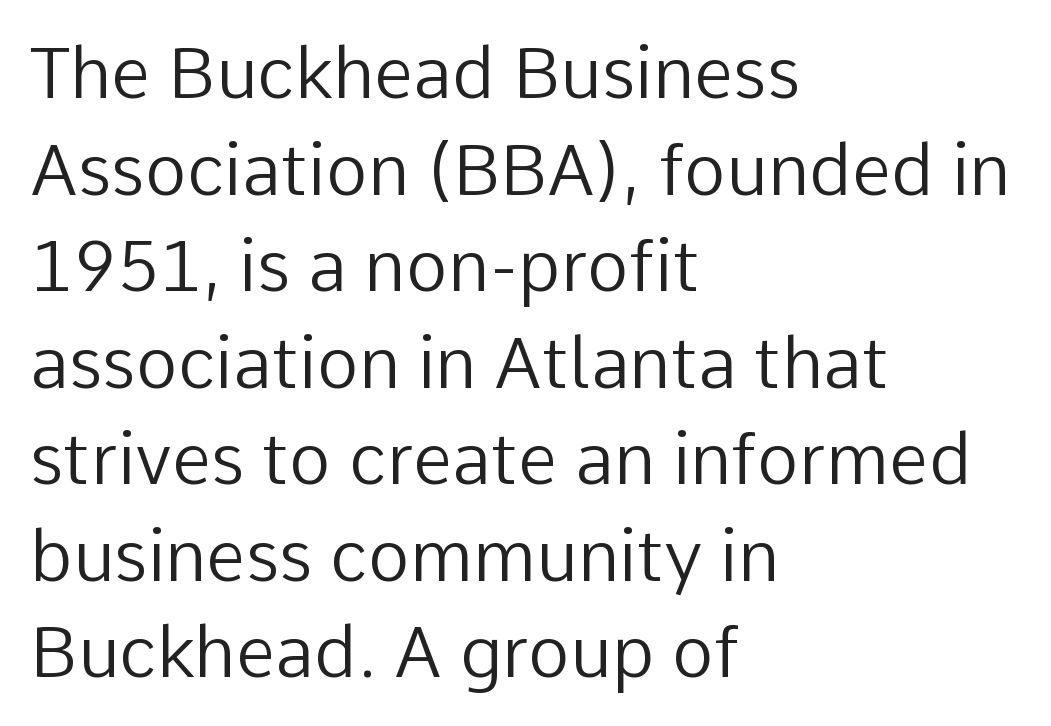
Lines of text with bare space underneath. Casual observation: everything's shoved over to the left. The lines sit at an ordinary, default distance from one another. You could not count columns in this text — the font is proportionally spaced. The weight tops out at a normal text grade. Is this a sans? Yes — the strokes have no serifs.
